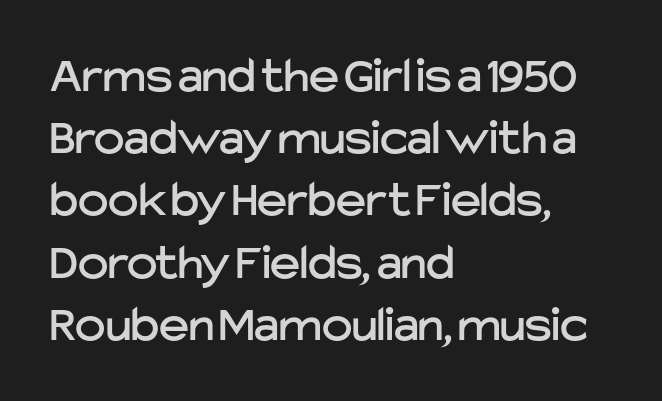
The image shows 51 px sans-serif type, upright; set left-aligned, line spacing 1.22x, normal letter spacing, not underlined; low stroke contrast and a medium x-height.
